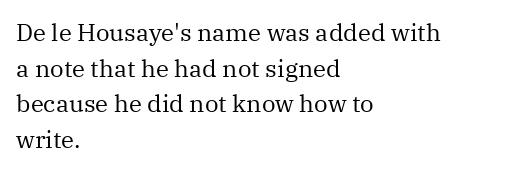
{"italic": "no", "bold": "no", "underline": "no", "align": "left", "line_spacing": "normal", "line_spacing_ratio": 1.48, "letter_spacing": "normal", "letter_spacing_em": 0.0, "glyph_px": 24}
